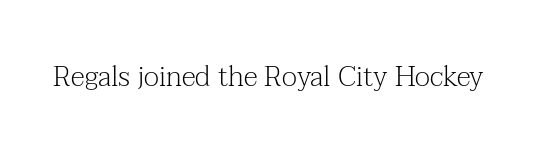
The image shows 28 px light serif type, upright; set normal letter spacing, not underlined; medium stroke contrast and a medium x-height.
